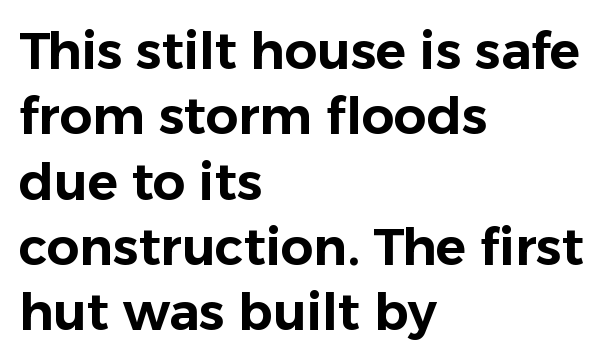
This sample is left-justified, so line endings fall wherever the words run out. The area under the type is left untouched. The glyphs in this specimen are sans serif. Is there much room between lines? A standard amount, neither cramped nor airy. In terms of posture, this sample is upright. Between one letter and the next there's only the usual sliver of space.
